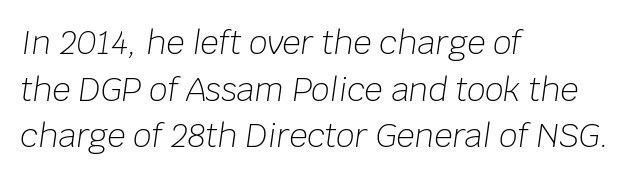
Every character sits at an angle, as italics do. There is no visible air inserted between adjacent glyphs. Is this a heavy cut? Hardly; it is regular or lighter. A typesetter would call this proportional, since set widths differ per character.
